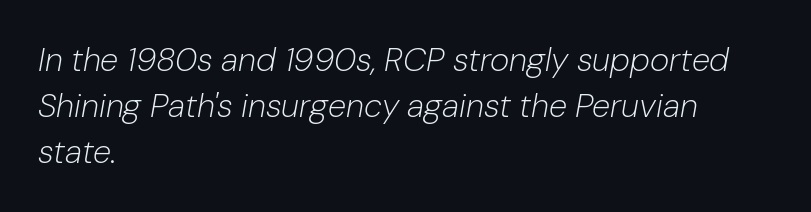
{"italic": "yes", "lean": "right", "slant_degrees": 10, "bold": "no", "weight": "light", "width": "normal", "stroke_contrast": "low", "x_height": "medium", "monospaced": "no", "underline": "no", "align": "left", "line_spacing": "normal", "line_spacing_ratio": 1.39, "letter_spacing": "normal", "letter_spacing_em": 0.0, "glyph_px": 33}
